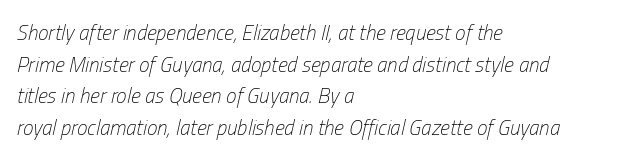
Q: Is the text bold? A: No.
Q: Is the text italic (slanted)? A: Yes, it leans right by about 13 degrees.
Q: Is the text underlined? A: No.
Q: How is the paragraph aligned? A: Left-aligned.
Q: Is the spacing between letters normal or unusually wide? A: Normal.
Q: Is the spacing between lines tight, normal or loose? A: Normal.
